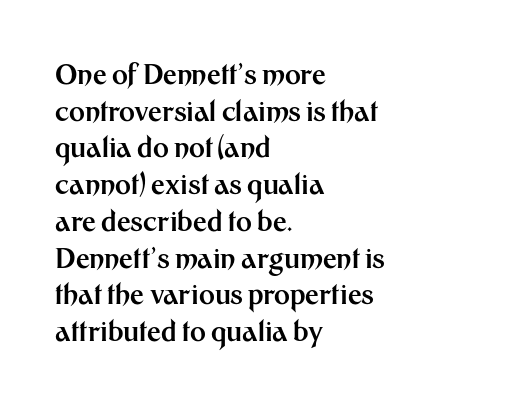
{"italic": "no", "bold": "yes", "underline": "no", "align": "left", "line_spacing": "normal", "line_spacing_ratio": 1.36, "letter_spacing": "normal", "letter_spacing_em": 0.0, "glyph_px": 27}
